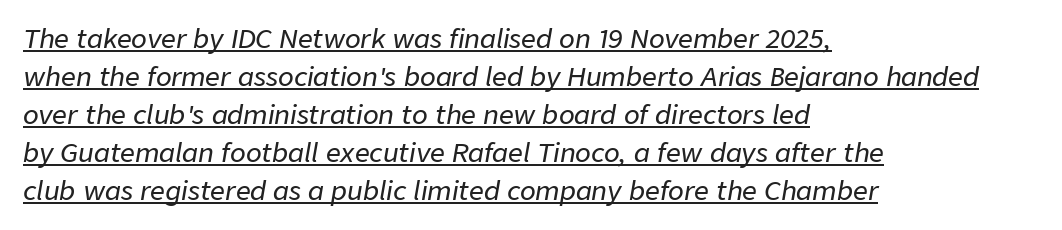
The image shows 26 px text type, italic (leaning right); set left-aligned, normal line spacing (1.46x), normal letter spacing, underlined.
